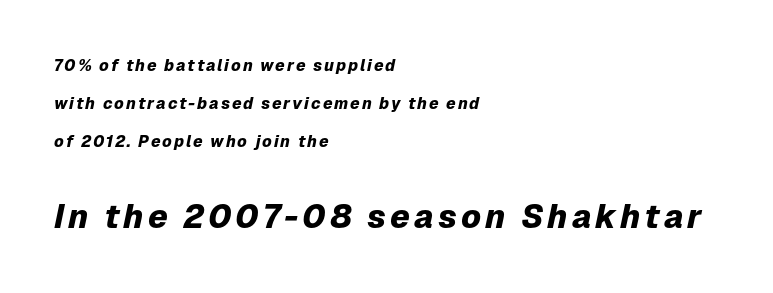
Q: Is the text bold? A: Yes.
Q: Is the text italic (slanted)? A: Yes, it leans right by about 12 degrees.
Q: Is the text underlined? A: No.
Q: How is the paragraph aligned? A: Left-aligned.
Q: Is the spacing between lines tight, normal or loose? A: Loose.
Q: Which block of text is set in a larger size, the first (top) or the second (bottom)? A: The second (bottom) one.
Q: Width (condensed, normal, or wide)? A: Normal.
Q: Stroke contrast? A: Low.
Q: x-height? A: Medium.
Q: Monospaced? A: No.
